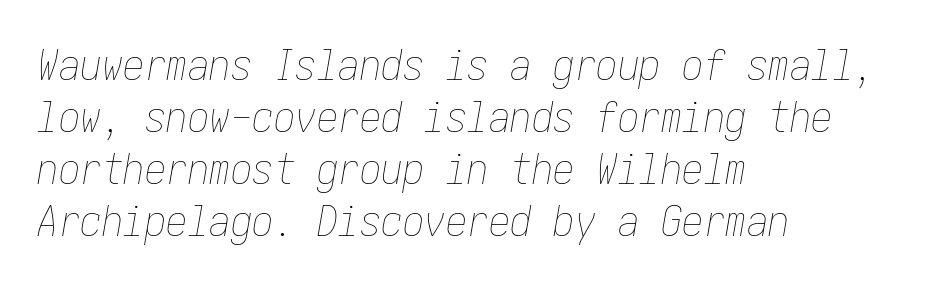
The image shows 43 px thin, condensed type, italic (leaning right); set left-aligned, line spacing 1.21x, normal letter spacing, not underlined; low stroke contrast and a medium x-height.
